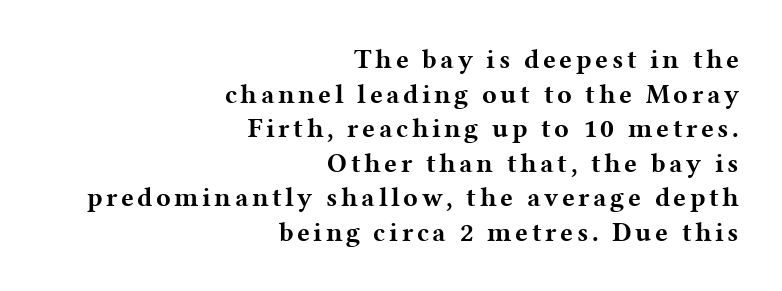
The image shows 27 px bold type, upright; set right-aligned, normal line spacing (1.28x), not underlined.
